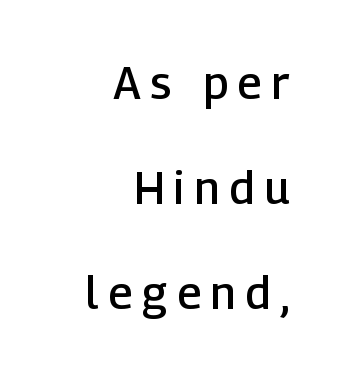
Type style note: lacks serifs. Semibold letterforms, between regular and bold. The rendering inserts visible extra space after every character. In terms of posture, this sample is upright. Every row of glyphs terminates at an identical x-position on the right.
